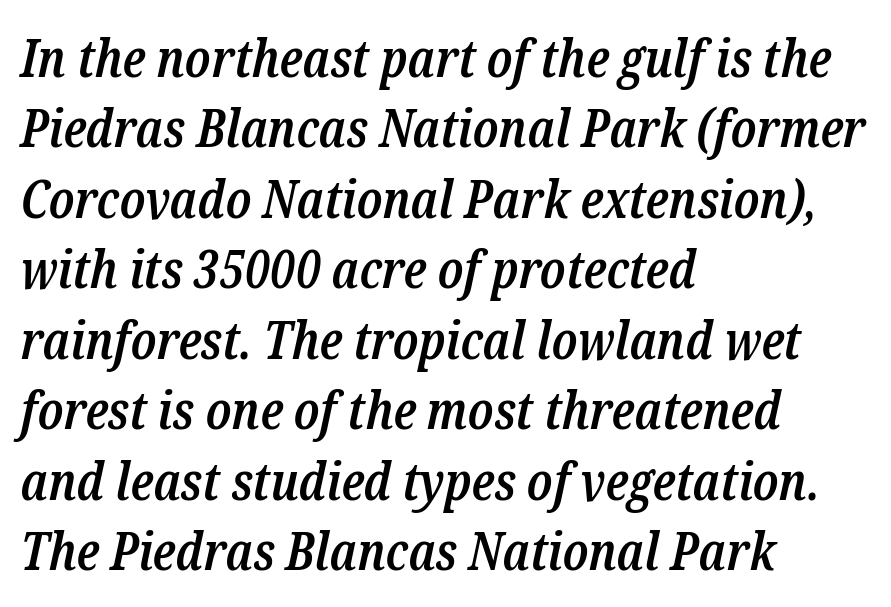
The image shows 53 px semibold, condensed serif type, italic (leaning right); set left-aligned, normal line spacing (1.33x), normal letter spacing, not underlined; low stroke contrast and a medium x-height.
